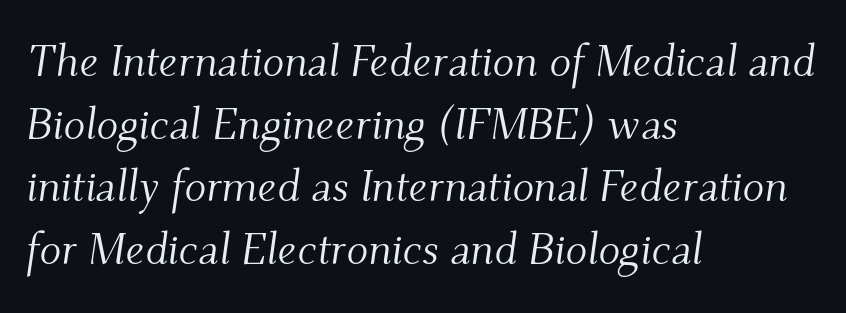
Q: Is the text bold? A: No.
Q: Is the text italic (slanted)? A: Yes, it leans right by about 9 degrees.
Q: Is the typeface a serif or a sans-serif typeface? A: Serif.
Q: Is the text underlined? A: No.
Q: How is the paragraph aligned? A: Left-aligned.
Q: Is the spacing between letters normal or unusually wide? A: Normal.
Q: Is the spacing between lines tight, normal or loose? A: Normal.
Q: Width (condensed, normal, or wide)? A: Normal.
Q: Stroke contrast? A: Medium.
Q: x-height? A: Small.
Q: Monospaced? A: No.
